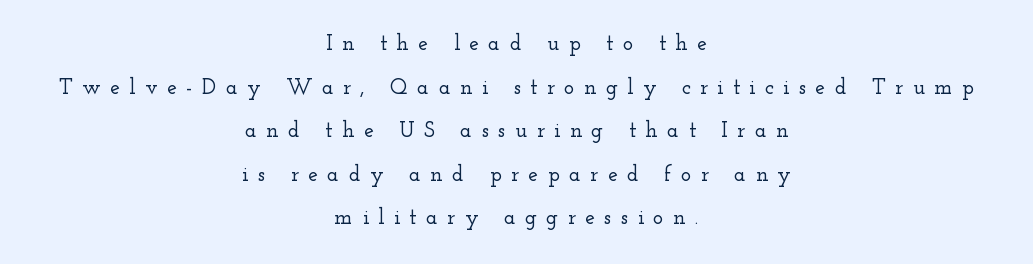
Q: Is the text italic (slanted)? A: No, it is upright.
Q: Is the text underlined? A: No.
Q: How is the paragraph aligned? A: Centered.
Q: Is the spacing between letters normal or unusually wide? A: Unusually wide.
Q: Is the spacing between lines tight, normal or loose? A: Loose.
